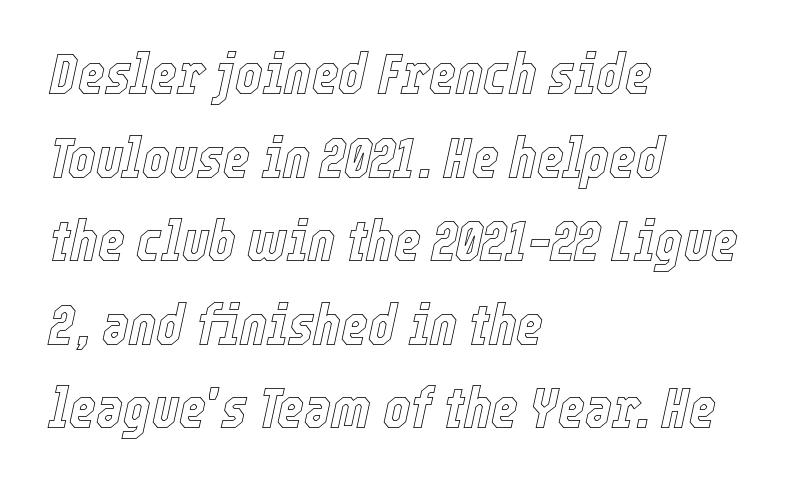
The area under the type is left untouched. Typeset ragged right — the left edge is the straight one. Does the leading feel generous? No, just average. A typesetter would call this zero additional tracking.
